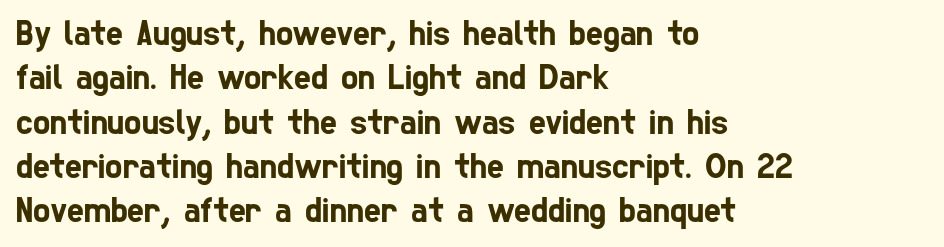
The image shows 36 px condensed sans-serif type; set left-aligned, line spacing 1.23x, normal letter spacing, not underlined; low stroke contrast and a medium x-height.
